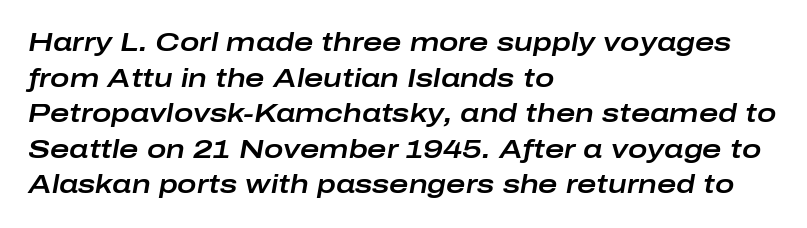
The image shows 26 px text type, italic (leaning right); set left-aligned, normal line spacing (1.37x), normal letter spacing, not underlined.
